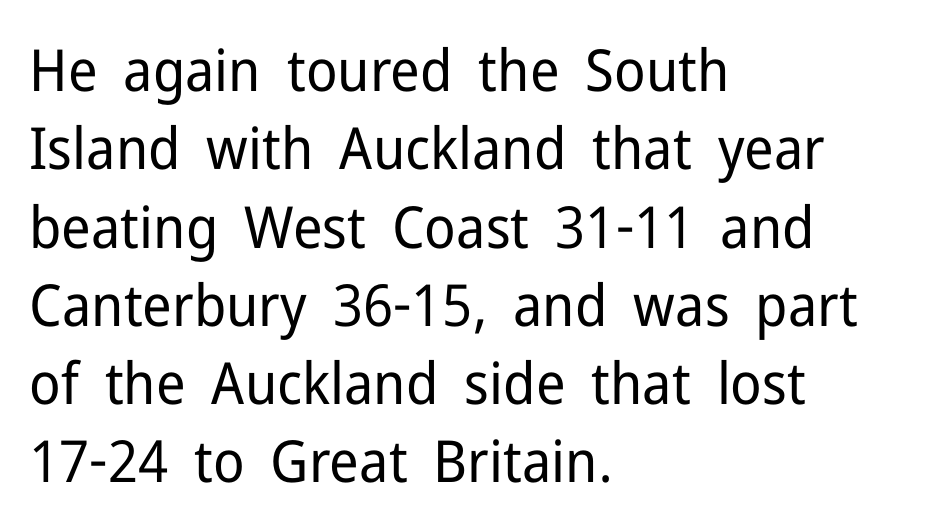
Q: Is the text bold? A: No.
Q: Is the text italic (slanted)? A: No, it is upright.
Q: Is the typeface a serif or a sans-serif typeface? A: Sans-serif.
Q: Is the text underlined? A: No.
Q: How is the paragraph aligned? A: Left-aligned.
Q: Is the spacing between letters normal or unusually wide? A: Normal.
Q: Is the spacing between lines tight, normal or loose? A: Normal.
Q: Width (condensed, normal, or wide)? A: Normal.
Q: Stroke contrast? A: Low.
Q: x-height? A: Medium.
Q: Monospaced? A: No.
